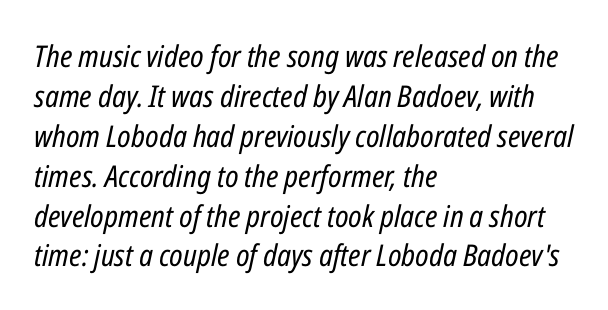
The weight tops out at a normal text grade. Check the space under the baseline: it is left empty. In terms of leading, this rendering sits right in the middle. Compared with ordinary roman type, these characters are visibly tilted.
